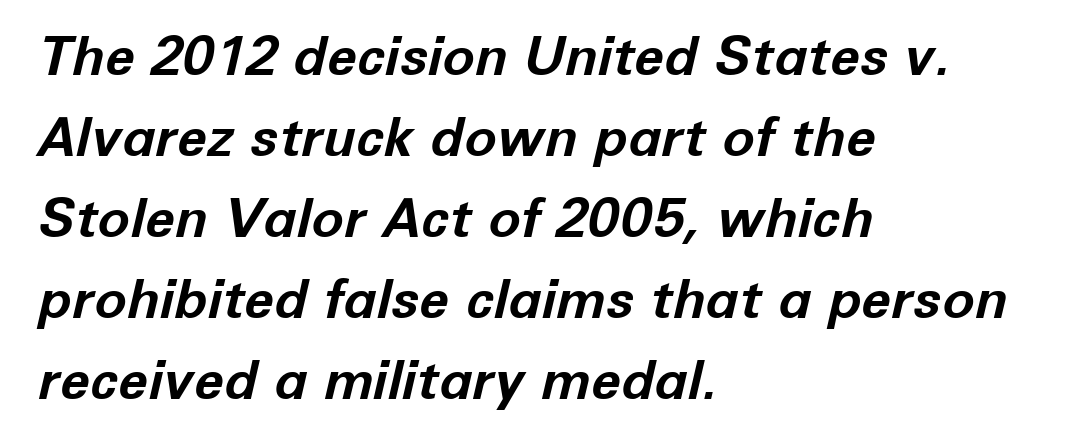
Q: Is the text bold? A: Yes.
Q: Is the text italic (slanted)? A: Yes, it leans right by about 12 degrees.
Q: Is the text underlined? A: No.
Q: How is the paragraph aligned? A: Left-aligned.
Q: Is the spacing between letters normal or unusually wide? A: Normal.
Q: Is the spacing between lines tight, normal or loose? A: Normal.
Q: Width (condensed, normal, or wide)? A: Normal.
Q: Stroke contrast? A: Low.
Q: x-height? A: Medium.
Q: Monospaced? A: No.
